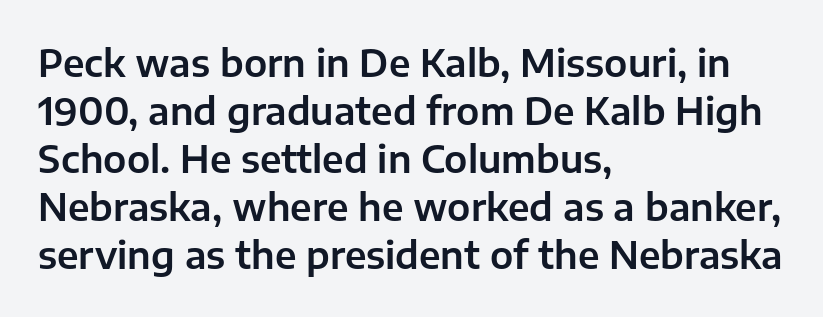
The image shows 37 px sans-serif type, upright; set left-aligned, normal line spacing (1.3x), normal letter spacing, not underlined; low stroke contrast and a medium x-height.
